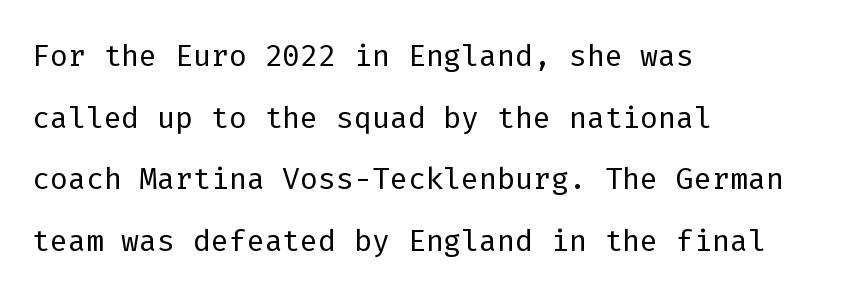
The image shows 42 px light sans-serif type, upright, monospaced; set left-aligned, normal line spacing (1.47x), normal letter spacing, not underlined; low stroke contrast and a medium x-height.
